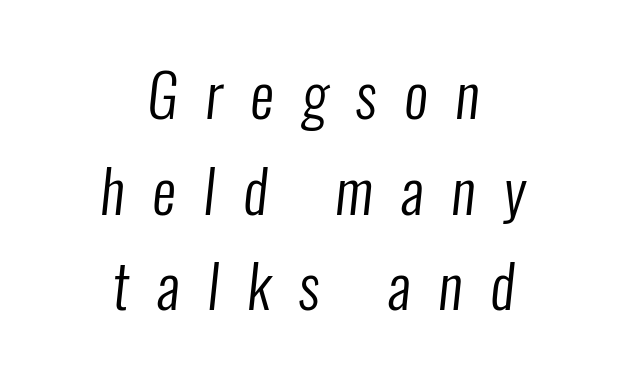
Q: Is the text bold? A: No.
Q: Is the typeface a serif or a sans-serif typeface? A: Sans-serif.
Q: Is the text underlined? A: No.
Q: How is the paragraph aligned? A: Centered.
Q: Is the spacing between letters normal or unusually wide? A: Unusually wide.
Q: Is the spacing between lines tight, normal or loose? A: Normal.
Q: Width (condensed, normal, or wide)? A: Condensed.
Q: Stroke contrast? A: Low.
Q: x-height? A: Medium.
Q: Monospaced? A: No.
